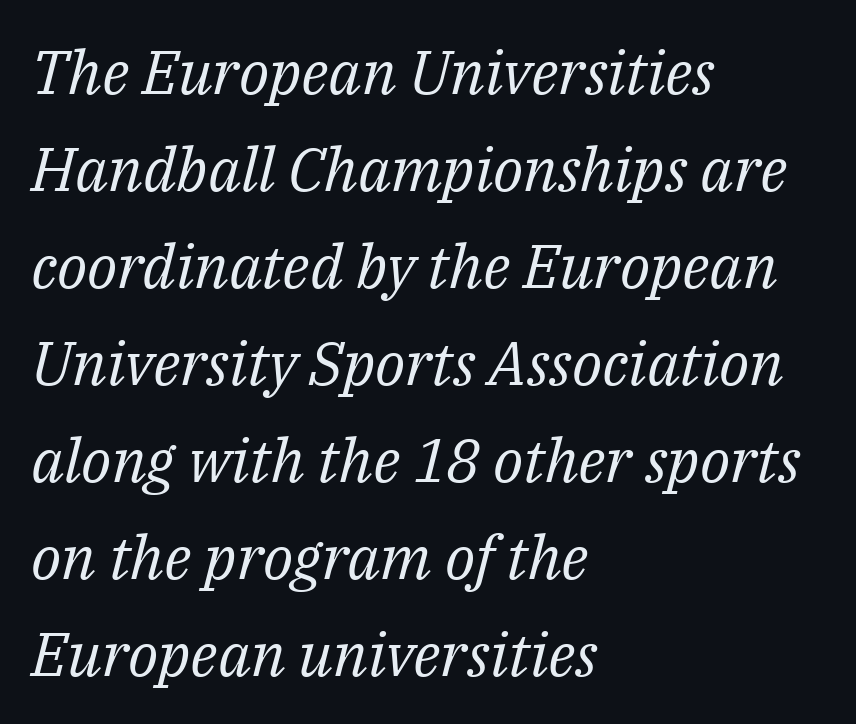
The passage shown is typed in a proportional face where columns would drift. No letter is thick-stroked: the sample isn't bold. This sample uses a serif face. The rendering anchors every line to the left-hand side. Short note: letters normally spaced. The rows are spaced the way most documents space them.
